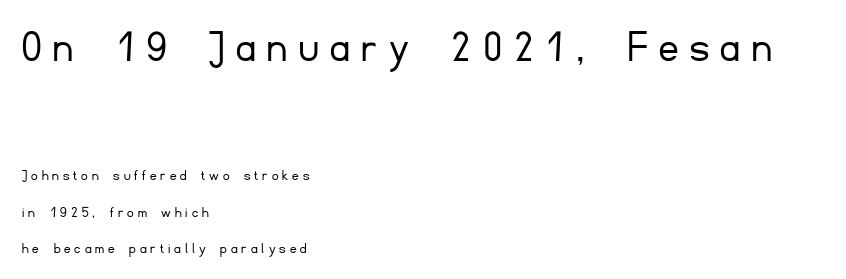
The image shows 47 px light sans-serif type, upright; set left-aligned, loose line spacing (2.27x), unusually wide letter spacing (+0.25 em), not underlined; the first (top) block is 2.94x larger; low stroke contrast and a small x-height.
